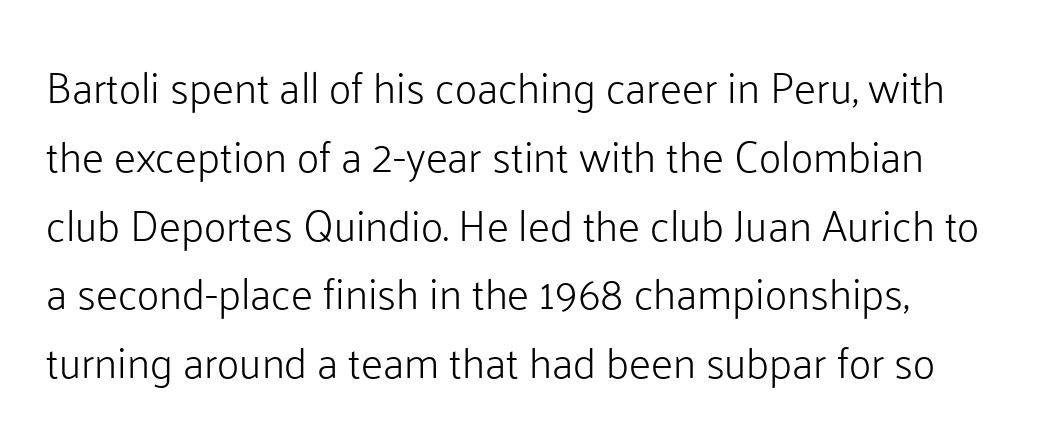
The image shows 43 px light sans-serif type, upright; set left-aligned, normal line spacing (1.6x), normal letter spacing, not underlined; low stroke contrast and a medium x-height.
